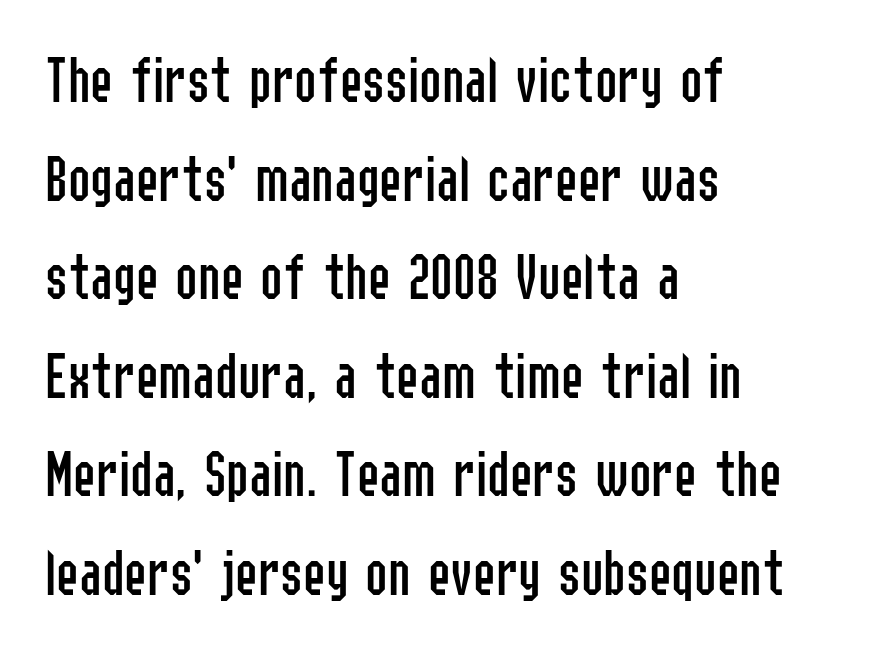
{"serif": "no", "italic": "no", "bold": "no", "weight": "regular", "width": "condensed", "stroke_contrast": "low", "x_height": "medium", "monospaced": "no", "underline": "no", "align": "left", "line_spacing": "normal", "line_spacing_ratio": 1.45, "letter_spacing": "normal", "letter_spacing_em": 0.0, "glyph_px": 68}
